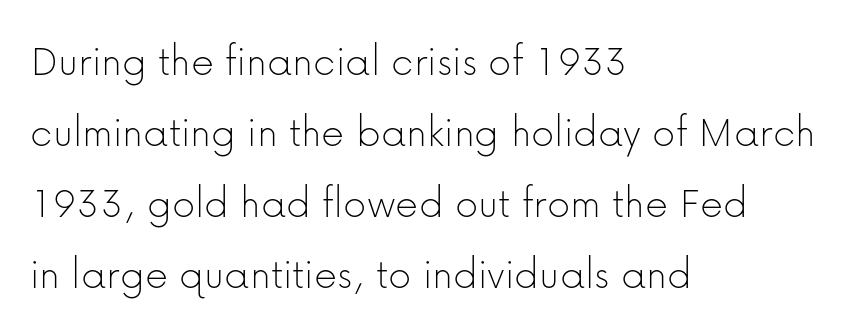
{"serif": "no", "italic": "no", "bold": "no", "weight": "thin", "width": "normal", "stroke_contrast": "low", "x_height": "medium", "monospaced": "no", "underline": "no", "align": "left", "line_spacing": "normal", "line_spacing_ratio": 1.58, "letter_spacing": "normal", "letter_spacing_em": 0.0, "glyph_px": 45}
